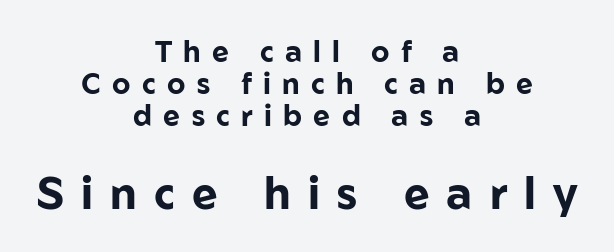
{"serif": "no", "italic": "no", "bold": "yes", "weight": "bold", "width": "normal", "stroke_contrast": "low", "x_height": "medium", "monospaced": "no", "underline": "no", "align": "center", "line_spacing": "tight", "line_spacing_ratio": 1.11, "letter_spacing": "wide", "letter_spacing_em": 0.39, "larger_block": "second", "size_ratio": 1.52, "glyph_px": 44}
